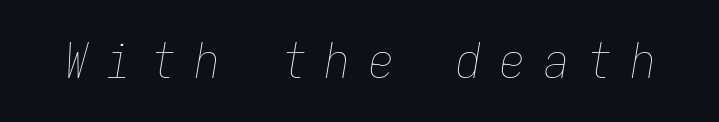
The image shows 49 px thin, condensed type, italic (leaning right), monospaced; set unusually wide letter spacing (+0.39 em), not underlined; low stroke contrast and a medium x-height.
